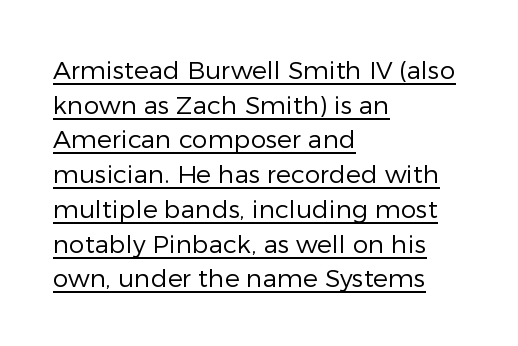
Q: Is the text bold? A: No.
Q: Is the text italic (slanted)? A: No, it is upright.
Q: Is the text underlined? A: Yes.
Q: How is the paragraph aligned? A: Left-aligned.
Q: Is the spacing between letters normal or unusually wide? A: Normal.
Q: Is the spacing between lines tight, normal or loose? A: Normal.
